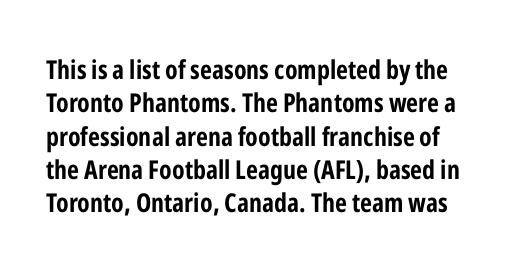
{"italic": "no", "bold": "yes", "underline": "no", "line_spacing": "normal", "line_spacing_ratio": 1.28, "letter_spacing": "normal", "letter_spacing_em": 0.0, "glyph_px": 26}
